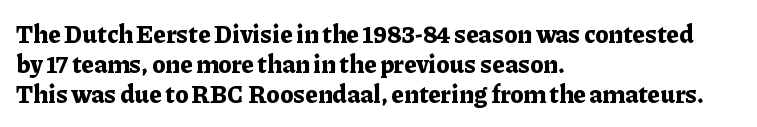
Q: Is the text bold? A: Yes.
Q: Is the text italic (slanted)? A: No, it is upright.
Q: Is the text underlined? A: No.
Q: How is the paragraph aligned? A: Left-aligned.
Q: Is the spacing between letters normal or unusually wide? A: Normal.
